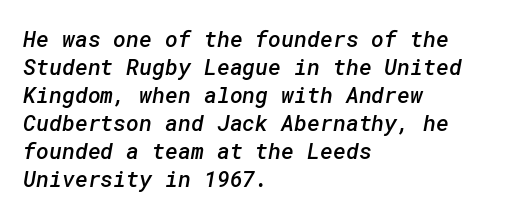
{"bold": "semi", "underline": "no", "align": "left", "line_spacing": "normal", "line_spacing_ratio": 1.27, "letter_spacing": "normal", "letter_spacing_em": 0.0, "glyph_px": 22}
